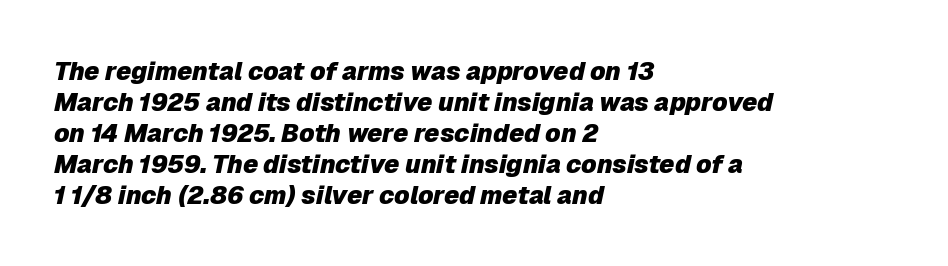
{"italic": "yes", "lean": "right", "slant_degrees": 12, "bold": "yes", "underline": "no", "align": "left", "line_spacing_ratio": 1.24, "letter_spacing": "normal", "letter_spacing_em": 0.0, "glyph_px": 25}
